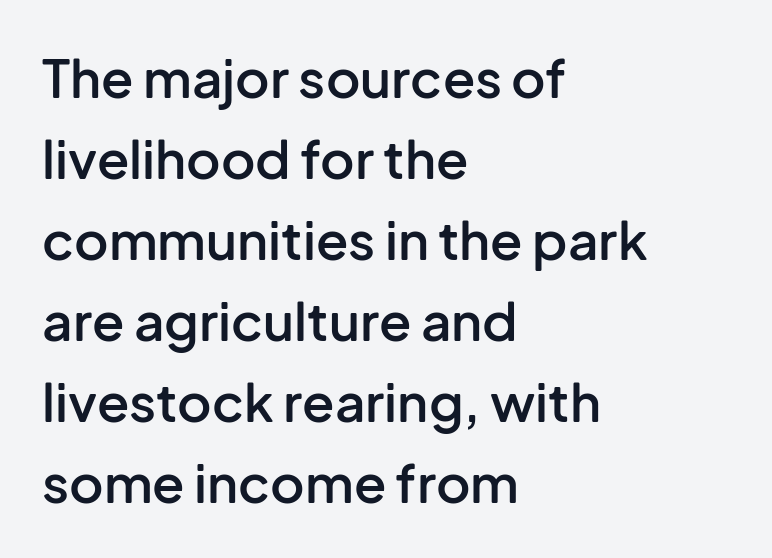
{"serif": "no", "italic": "no", "bold": "semi", "weight": "semibold", "width": "normal", "stroke_contrast": "low", "x_height": "medium", "monospaced": "no", "underline": "no", "align": "left", "line_spacing": "normal", "line_spacing_ratio": 1.53, "letter_spacing": "normal", "letter_spacing_em": 0.0, "glyph_px": 53}
